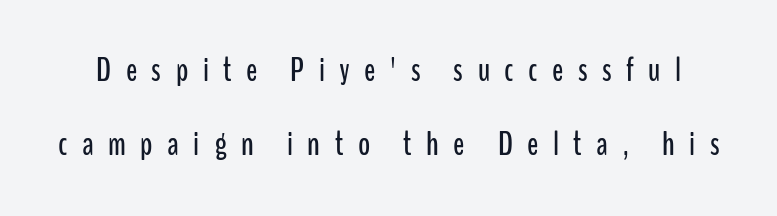
A bare baseline throughout the passage. In terms of leading, this rendering errs on the spacious side. The rendering uses natural spacing where letterforms have individual widths. In terms of letterspacing, this is a distinctly airy, spread setting. Serifs: no, the terminals of the letterforms are clean.
